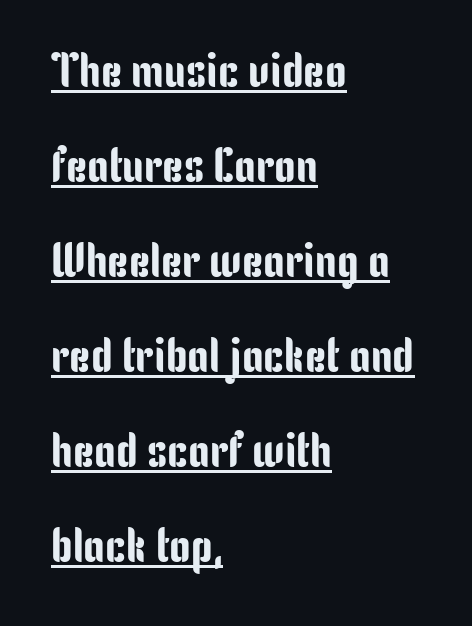
The rag falls on the right side of this text block. The line-height multiplier appears high, well above default. Does a line run under the words? Yes, clearly. Spacing verdict: proportional, widths tailored to each character. The typeface chosen for these lines omits serifs.
